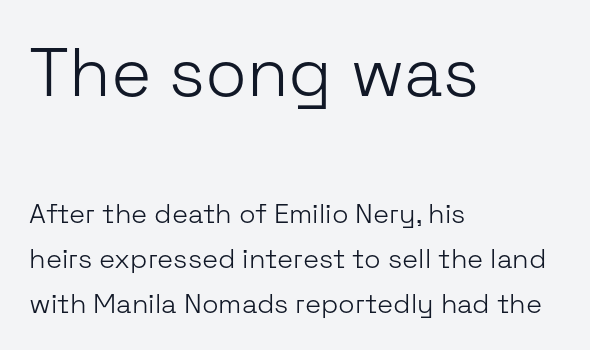
This sample is left-justified, so line endings fall wherever the words run out. Type without underlining. Between these two stacked blocks, the higher one wins on size. The vertical gap from one line to the next is medium.
